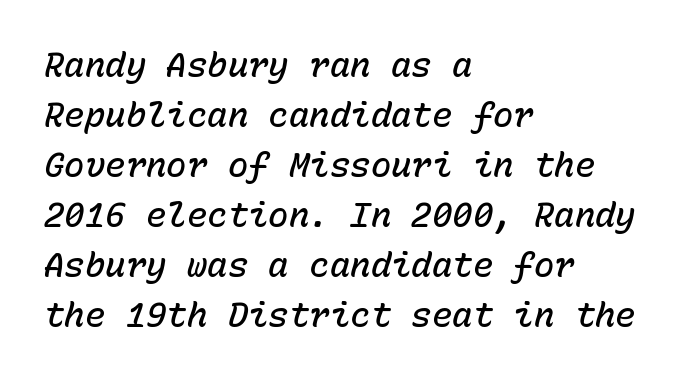
{"italic": "yes", "lean": "right", "slant_degrees": 15, "bold": "semi", "weight": "semibold", "width": "normal", "stroke_contrast": "low", "x_height": "medium", "monospaced": "yes", "underline": "no", "align": "left", "line_spacing": "normal", "line_spacing_ratio": 1.47, "letter_spacing": "normal", "letter_spacing_em": 0.0, "glyph_px": 34}
